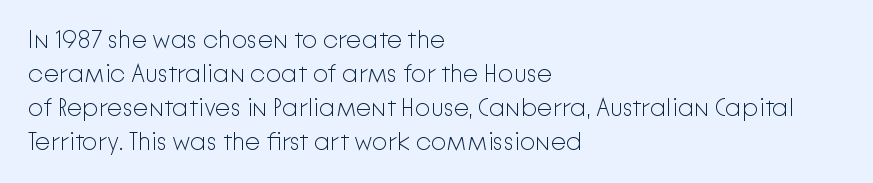
{"italic": "no", "bold": "no", "underline": "no", "align": "left", "line_spacing": "normal", "line_spacing_ratio": 1.36, "letter_spacing": "normal", "letter_spacing_em": 0.0, "glyph_px": 25}
